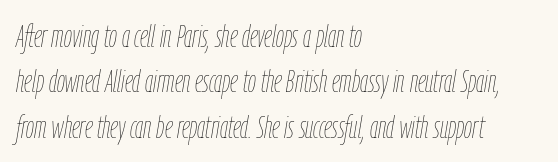
The image shows 32 px thin, condensed type, italic (leaning right); set left-aligned, normal line spacing (1.42x), normal letter spacing, not underlined; low stroke contrast and a medium x-height.
